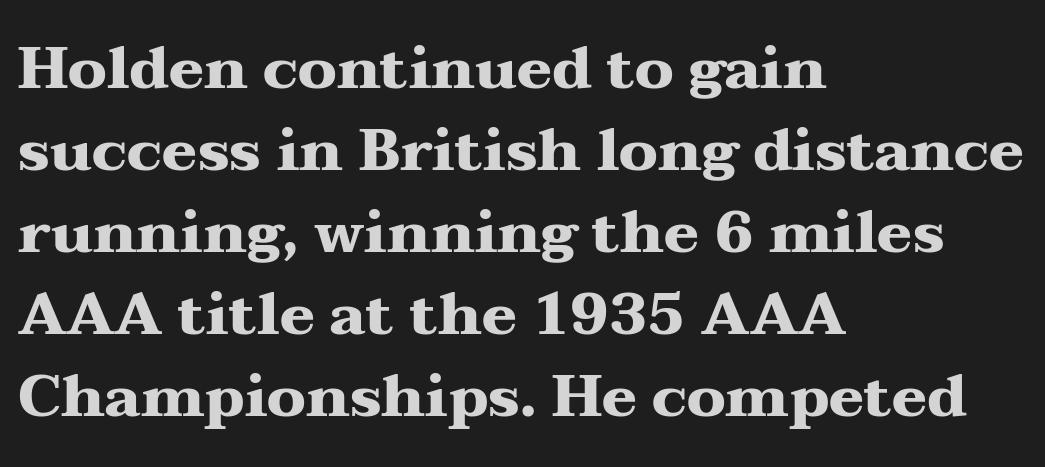
The image shows 59 px heavy, wide serif type, upright; set left-aligned, normal line spacing (1.39x), normal letter spacing, not underlined; medium stroke contrast and a medium x-height.
